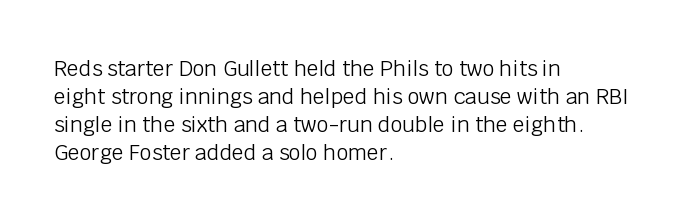
{"italic": "no", "bold": "no", "underline": "no", "align": "left", "line_spacing": "normal", "line_spacing_ratio": 1.34, "letter_spacing": "normal", "letter_spacing_em": 0.0, "glyph_px": 21}
